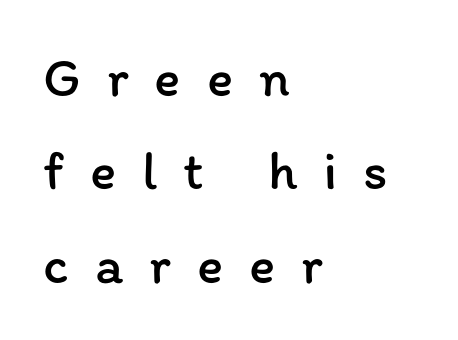
{"italic": "no", "bold": "no", "weight": "regular", "width": "normal", "stroke_contrast": "low", "x_height": "medium", "monospaced": "no", "underline": "no", "align": "left", "line_spacing": "normal", "line_spacing_ratio": 1.7, "letter_spacing": "wide", "letter_spacing_em": 0.47, "glyph_px": 55}
